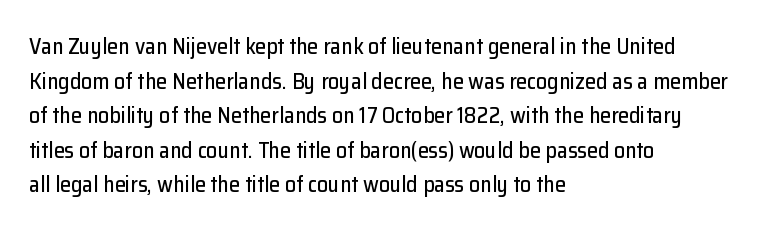
The image shows 22 px text type, upright; set left-aligned, normal line spacing (1.57x), normal letter spacing, not underlined.
